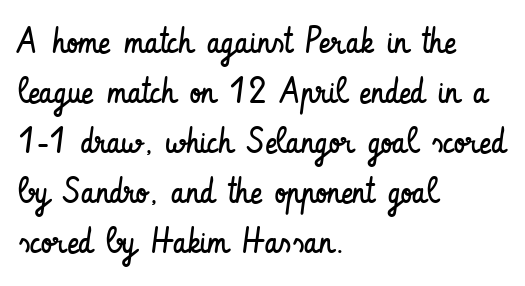
The letterforms sit shoulder to shoulder at normal distance. A bare baseline throughout the passage. Leading: standard. If you drew a ruler down the left edge, every line would touch it. The text was rendered using a sans face with plain stroke endings.
